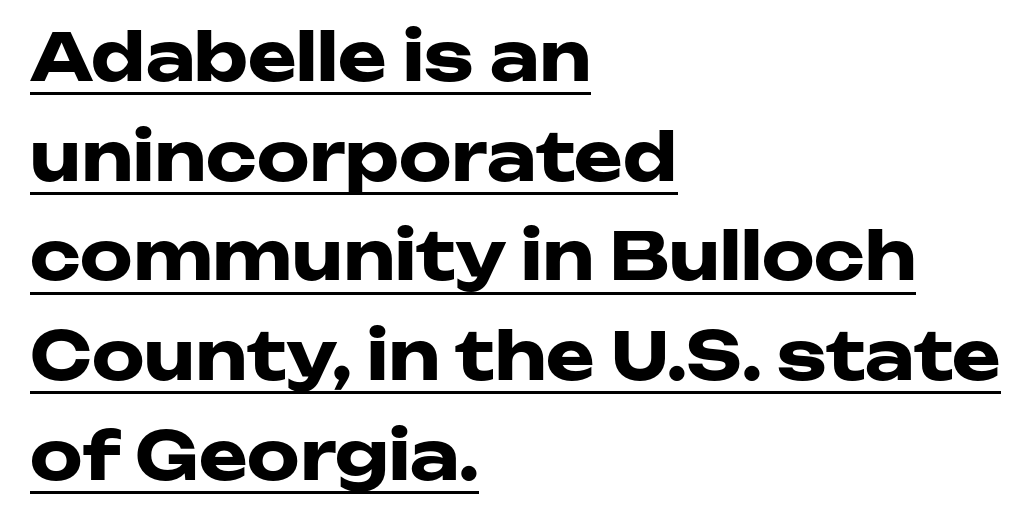
Posture: upright roman. Like a heading marked for emphasis, these lines bear an underscore. Whoever set this chose a conventional vertical rhythm. Each letter's strokes conclude bluntly, with no projecting serifs. Proportional: the letters do not fall into vertical columns.
